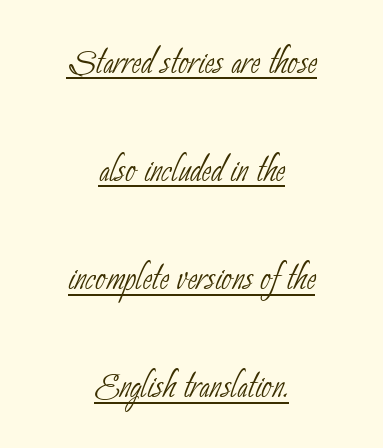
Q: Is the text bold? A: No.
Q: Is the typeface a serif or a sans-serif typeface? A: Sans-serif.
Q: Is the text underlined? A: Yes.
Q: How is the paragraph aligned? A: Centered.
Q: Is the spacing between letters normal or unusually wide? A: Normal.
Q: Is the spacing between lines tight, normal or loose? A: Loose.
Q: Width (condensed, normal, or wide)? A: Condensed.
Q: Stroke contrast? A: Low.
Q: x-height? A: Small.
Q: Monospaced? A: No.
